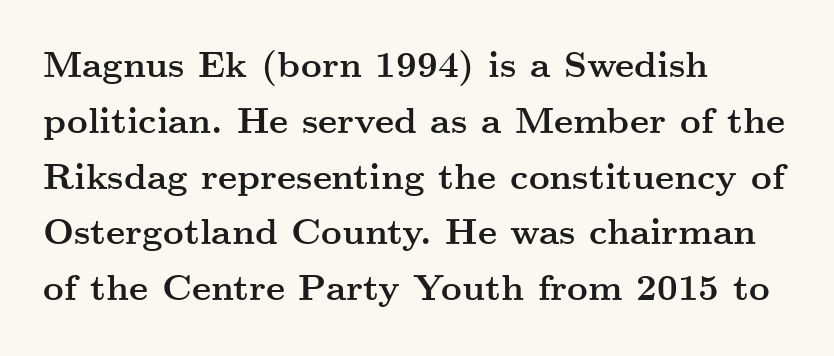
Each glyph is drawn with heavy, bold strokes. Character widths vary here, with narrow letters taking less room than wide ones. The horizontal fit of the characters is conventional and even. Where is the straight margin? On the left.
